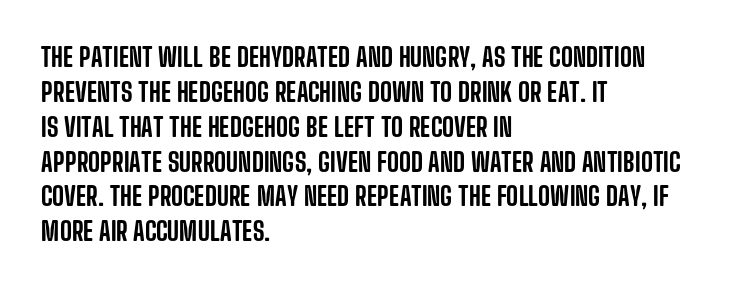
{"italic": "no", "underline": "no", "align": "left", "line_spacing": "normal", "line_spacing_ratio": 1.34, "letter_spacing": "normal", "letter_spacing_em": 0.0, "glyph_px": 26}
